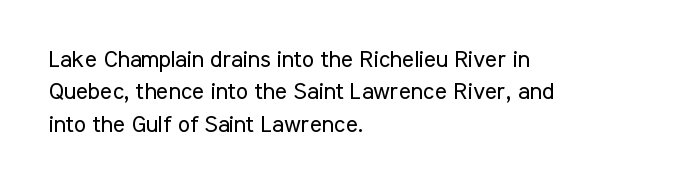
{"italic": "no", "bold": "no", "underline": "no", "align": "left", "line_spacing": "normal", "line_spacing_ratio": 1.41, "letter_spacing": "normal", "letter_spacing_em": 0.0, "glyph_px": 23}
